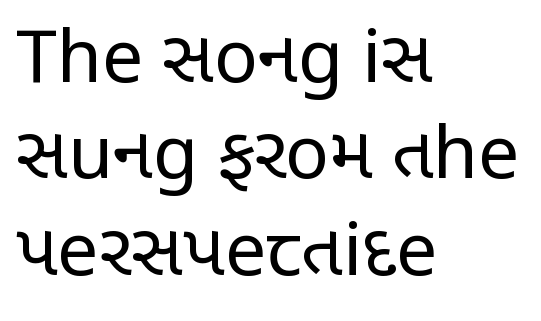
Q: Is the text bold? A: No.
Q: Is the text italic (slanted)? A: No, it is upright.
Q: Is the typeface a serif or a sans-serif typeface? A: Sans-serif.
Q: Is the text underlined? A: No.
Q: How is the paragraph aligned? A: Left-aligned.
Q: Is the spacing between letters normal or unusually wide? A: Normal.
Q: Is the spacing between lines tight, normal or loose? A: Normal.
Q: Width (condensed, normal, or wide)? A: Condensed.
Q: Stroke contrast? A: Low.
Q: x-height? A: Large.
Q: Monospaced? A: No.
